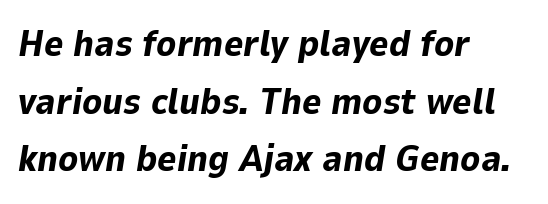
Q: Is the text bold? A: Yes.
Q: Is the text italic (slanted)? A: Yes, it leans right by about 9 degrees.
Q: Is the text underlined? A: No.
Q: How is the paragraph aligned? A: Left-aligned.
Q: Is the spacing between letters normal or unusually wide? A: Normal.
Q: Is the spacing between lines tight, normal or loose? A: Normal.
Q: Width (condensed, normal, or wide)? A: Normal.
Q: Stroke contrast? A: Low.
Q: x-height? A: Medium.
Q: Monospaced? A: No.
